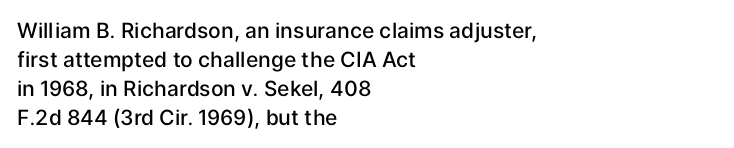
{"italic": "no", "bold": "semi", "underline": "no", "align": "left", "line_spacing": "normal", "line_spacing_ratio": 1.38, "letter_spacing": "normal", "letter_spacing_em": 0.0, "glyph_px": 21}
